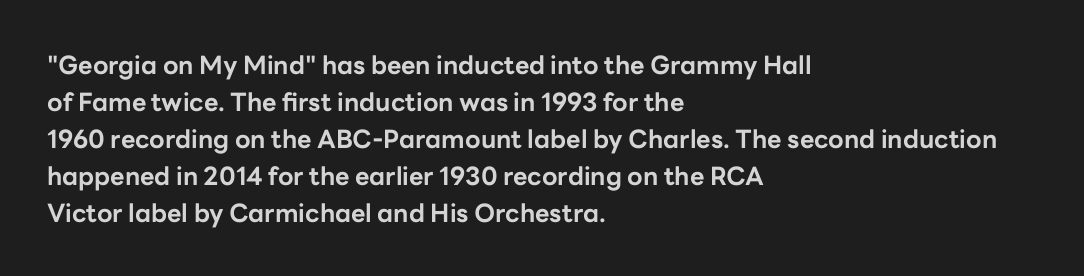
Q: Is the text bold? A: Yes.
Q: Is the text italic (slanted)? A: No, it is upright.
Q: Is the text underlined? A: No.
Q: How is the paragraph aligned? A: Left-aligned.
Q: Is the spacing between letters normal or unusually wide? A: Normal.
Q: Is the spacing between lines tight, normal or loose? A: Normal.
